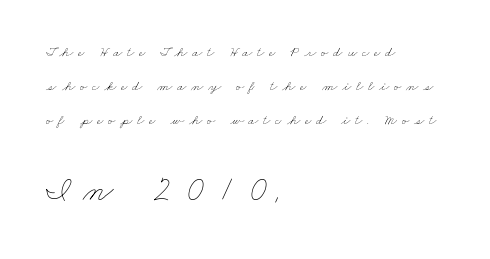
No letter is thick-stroked: the sample isn't bold. Reading down the block, your eye returns to a fixed left position each line. Proportional: the letters do not fall into vertical columns. Airy leading. Any mark beneath the type? The region is blank. The letterforms stand isolated, each surrounded by extra space.
